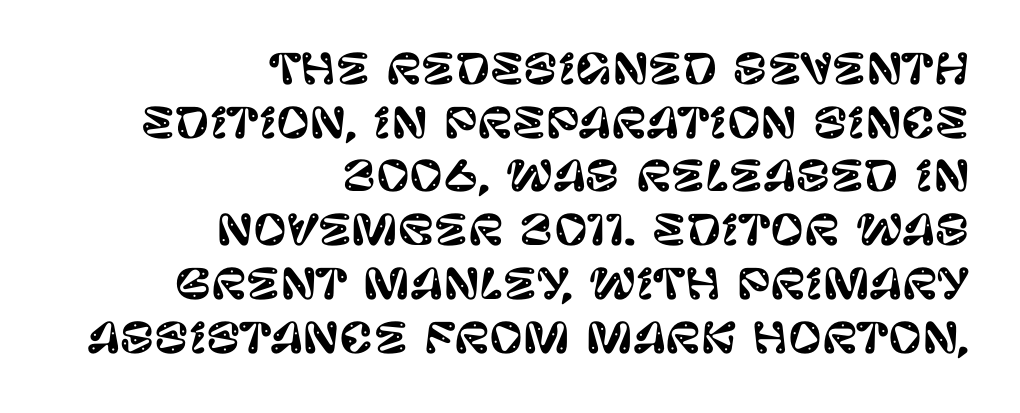
The image shows 41 px sans-serif type; set right-aligned, normal line spacing (1.31x), normal letter spacing, not underlined; low stroke contrast and a large x-height.
